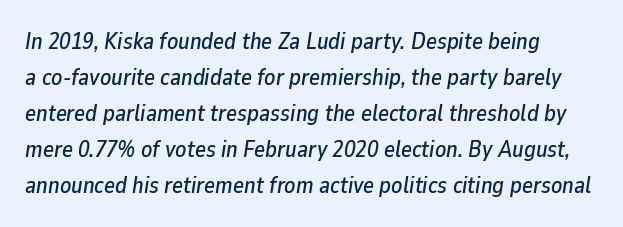
{"italic": "yes", "lean": "right", "slant_degrees": 9, "underline": "no", "align": "left", "line_spacing": "normal", "line_spacing_ratio": 1.56, "letter_spacing": "normal", "letter_spacing_em": 0.0, "glyph_px": 23}
